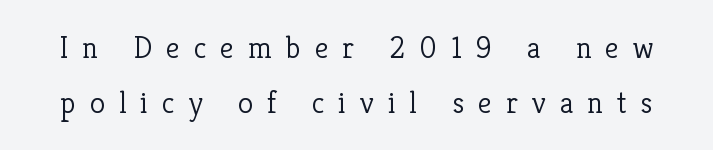
The line texture is sparse and dotted thanks to wide tracking. Caption: face not bold, strokes unweighted. It's the straight-up-and-down kind of type. Proportional: the letters do not fall into vertical columns.
